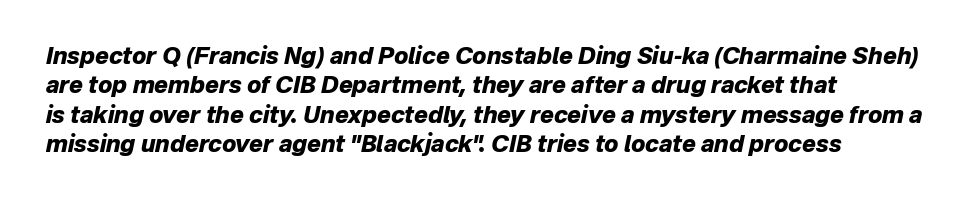
The letters sit at their default tracking, neither squeezed nor spread. Evenly set lines give the paragraph a standard silhouette. The glyphs are unaccompanied by any horizontal stroke below them. The face used here has the dense, thick strokes of a bold. The rag falls on the right side of this text block. Every character sits at an angle, as italics do.
